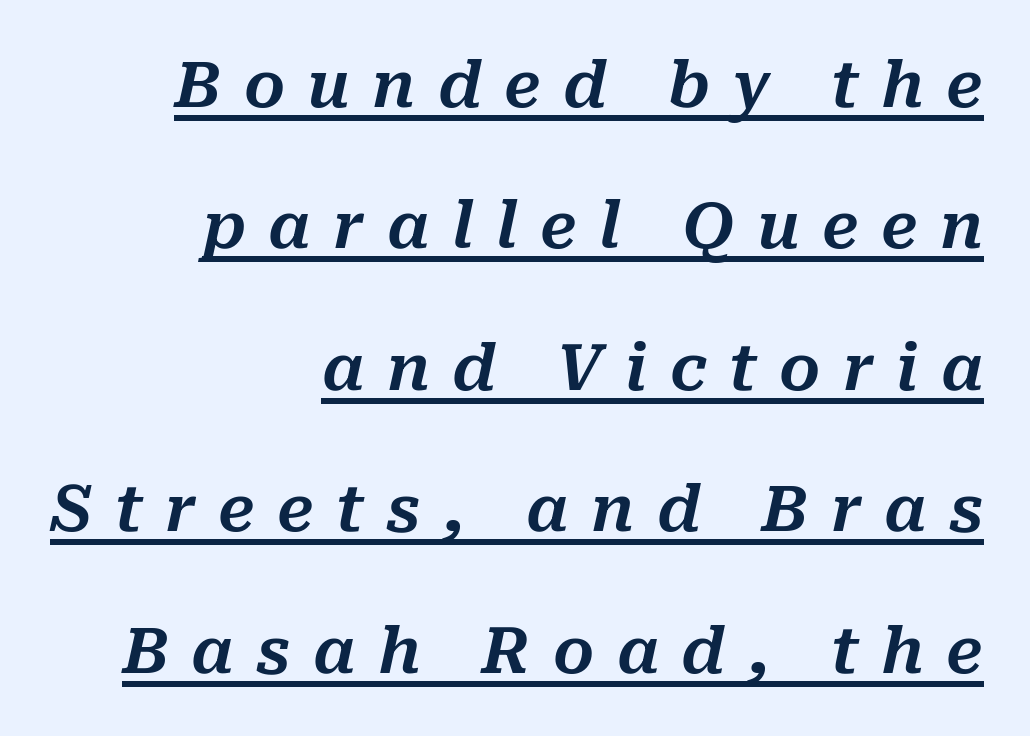
{"italic": "yes", "lean": "right", "slant_degrees": 10, "width": "normal", "stroke_contrast": "medium", "x_height": "medium", "monospaced": "no", "underline": "yes", "align": "right", "line_spacing": "loose", "line_spacing_ratio": 2.21, "letter_spacing": "wide", "letter_spacing_em": 0.35, "glyph_px": 64}
